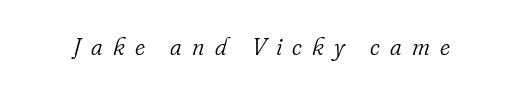
{"italic": "yes", "lean": "right", "slant_degrees": 16, "bold": "no", "underline": "no", "letter_spacing": "wide", "letter_spacing_em": 0.43, "glyph_px": 24}
